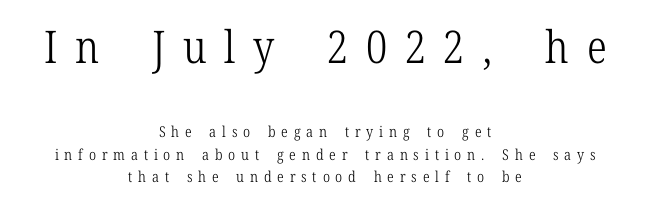
This is roman type, the default non-slanted kind. These two chunks differ in scale, with the top chunk taking the larger measure. Regarding leading, the lines here are spaced in the standard way. Bare-footed words on every line. The horizontal fit of the characters is loose and conspicuously gappy.
